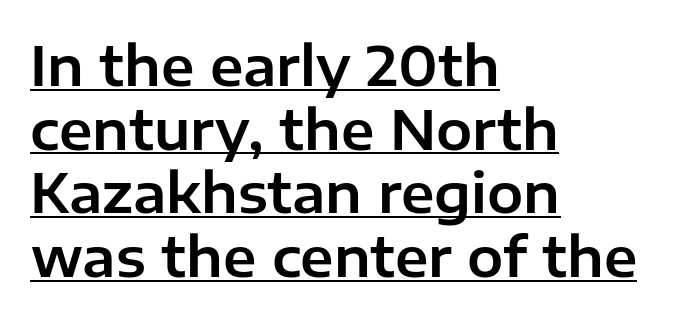
{"serif": "no", "italic": "no", "width": "normal", "stroke_contrast": "low", "x_height": "medium", "monospaced": "no", "underline": "yes", "align": "left", "line_spacing_ratio": 1.18, "letter_spacing": "normal", "letter_spacing_em": 0.0, "glyph_px": 54}
